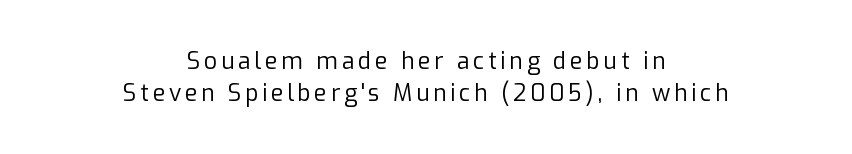
The space directly below the letters is spotless. Line starts and ends both wander, symmetrically. What's the leading like? Ordinary, nothing unusual. Counters stay open thanks to moderate or lighter strokes. Characters remain perfectly vertical along every line.
